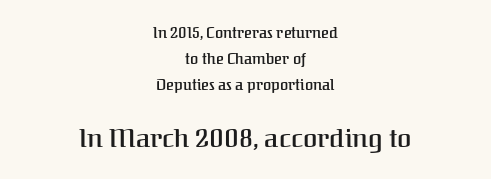
The image shows 26 px text type, upright; set centered, line spacing 1.74x, normal letter spacing, not underlined; the second (bottom) block is 1.73x larger.
